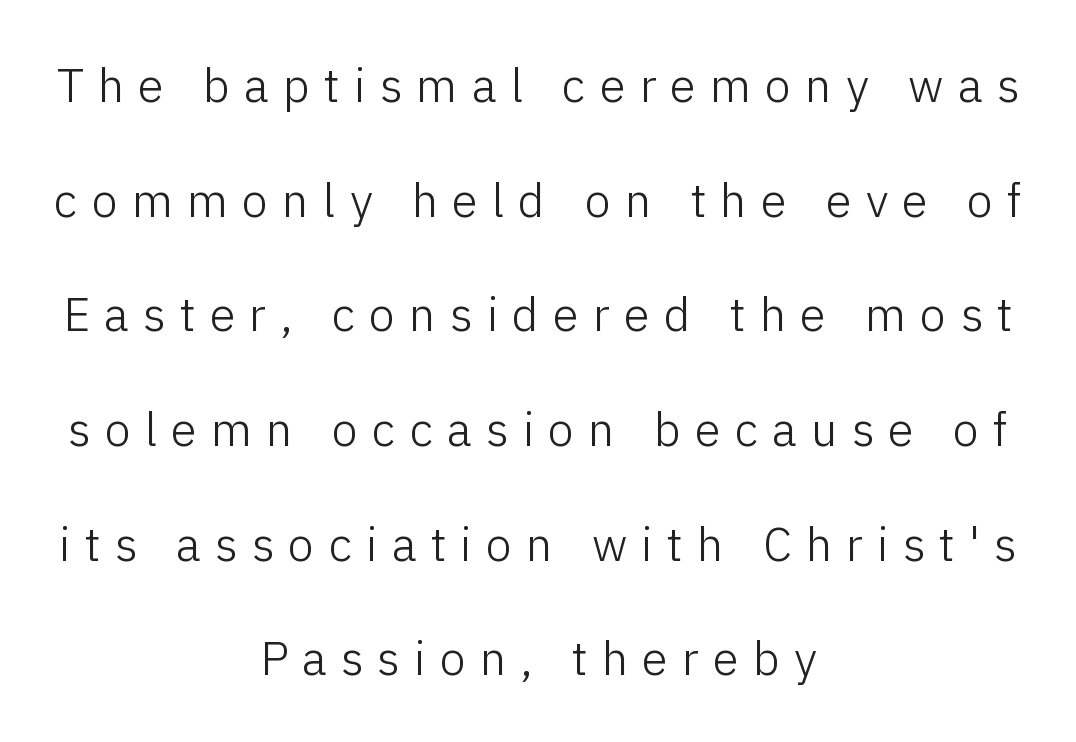
Q: Is the text bold? A: No.
Q: Is the text italic (slanted)? A: No, it is upright.
Q: Is the typeface a serif or a sans-serif typeface? A: Sans-serif.
Q: Is the text underlined? A: No.
Q: How is the paragraph aligned? A: Centered.
Q: Is the spacing between letters normal or unusually wide? A: Unusually wide.
Q: Is the spacing between lines tight, normal or loose? A: Loose.
Q: Width (condensed, normal, or wide)? A: Normal.
Q: Stroke contrast? A: Low.
Q: x-height? A: Medium.
Q: Monospaced? A: No.
